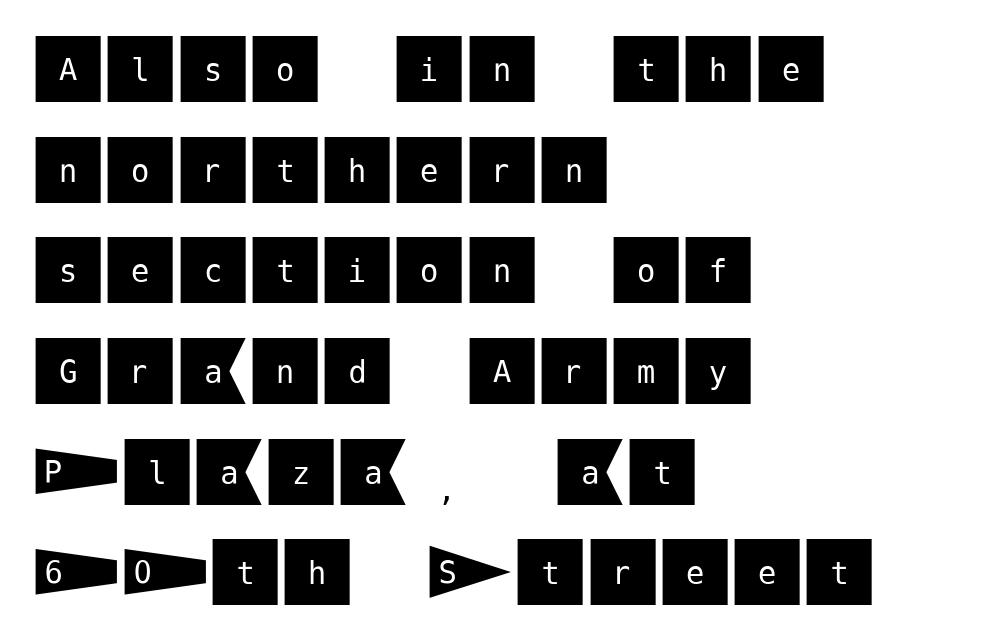
Q: Is the text italic (slanted)? A: No, it is upright.
Q: Is the typeface a serif or a sans-serif typeface? A: Sans-serif.
Q: Is the text underlined? A: No.
Q: How is the paragraph aligned? A: Left-aligned.
Q: Is the spacing between letters normal or unusually wide? A: Normal.
Q: Is the spacing between lines tight, normal or loose? A: Normal.
Q: Width (condensed, normal, or wide)? A: Normal.
Q: Stroke contrast? A: Medium.
Q: x-height? A: Large.
